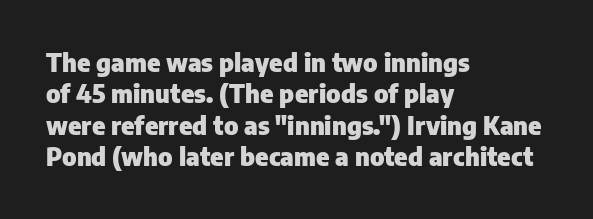
The image shows 25 px bold type, upright; set left-aligned, normal line spacing (1.26x), normal letter spacing, not underlined.
